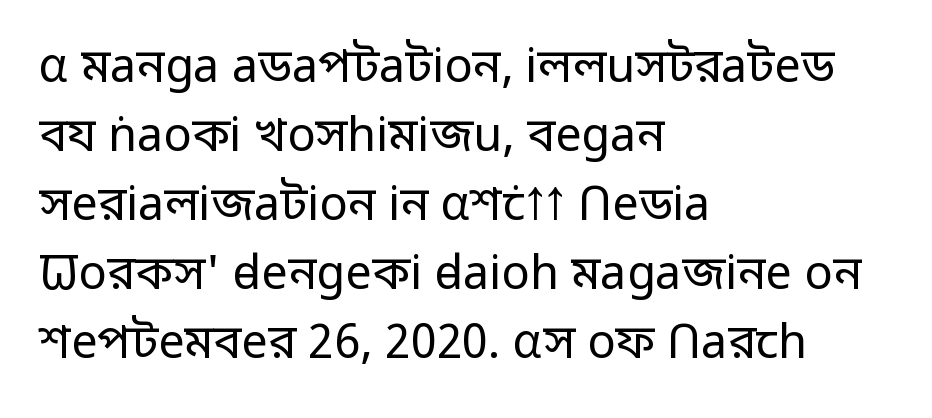
{"serif": "no", "italic": "no", "bold": "no", "weight": "regular", "width": "normal", "stroke_contrast": "low", "x_height": "medium", "monospaced": "no", "underline": "no", "align": "left", "line_spacing": "normal", "line_spacing_ratio": 1.47, "letter_spacing": "normal", "letter_spacing_em": 0.0, "glyph_px": 47}
